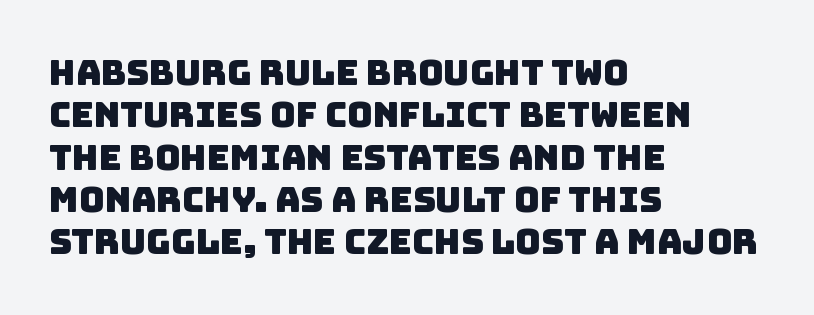
Q: Is the typeface a serif or a sans-serif typeface? A: Sans-serif.
Q: Is the text underlined? A: No.
Q: How is the paragraph aligned? A: Left-aligned.
Q: Is the spacing between letters normal or unusually wide? A: Normal.
Q: Width (condensed, normal, or wide)? A: Normal.
Q: Stroke contrast? A: Low.
Q: x-height? A: Large.
Q: Monospaced? A: No.
